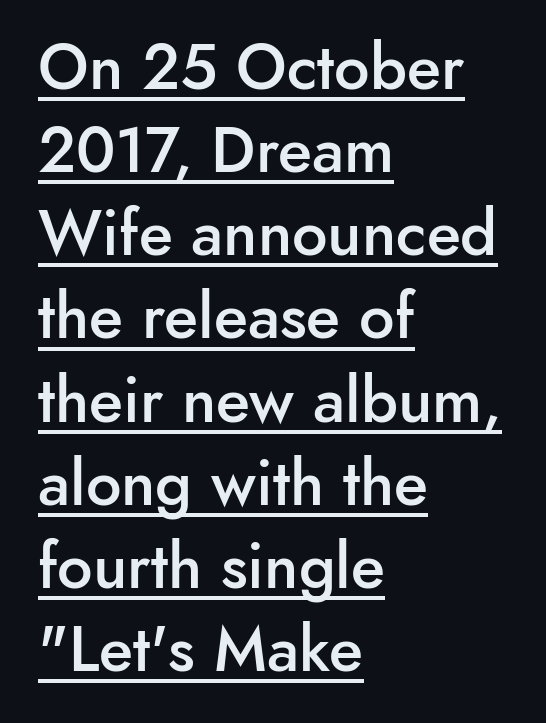
Q: Is the text bold? A: Semi-bold.
Q: Is the text italic (slanted)? A: No, it is upright.
Q: Is the typeface a serif or a sans-serif typeface? A: Sans-serif.
Q: Is the text underlined? A: Yes.
Q: How is the paragraph aligned? A: Left-aligned.
Q: Is the spacing between letters normal or unusually wide? A: Normal.
Q: Is the spacing between lines tight, normal or loose? A: Normal.
Q: Width (condensed, normal, or wide)? A: Normal.
Q: Stroke contrast? A: Low.
Q: x-height? A: Small.
Q: Monospaced? A: No.
